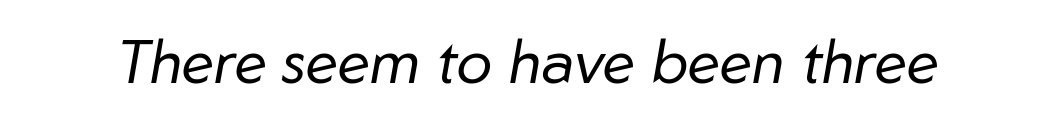
The image shows 60 px regular-weight type, italic (leaning right); set normal letter spacing, not underlined; low stroke contrast and a medium x-height.
